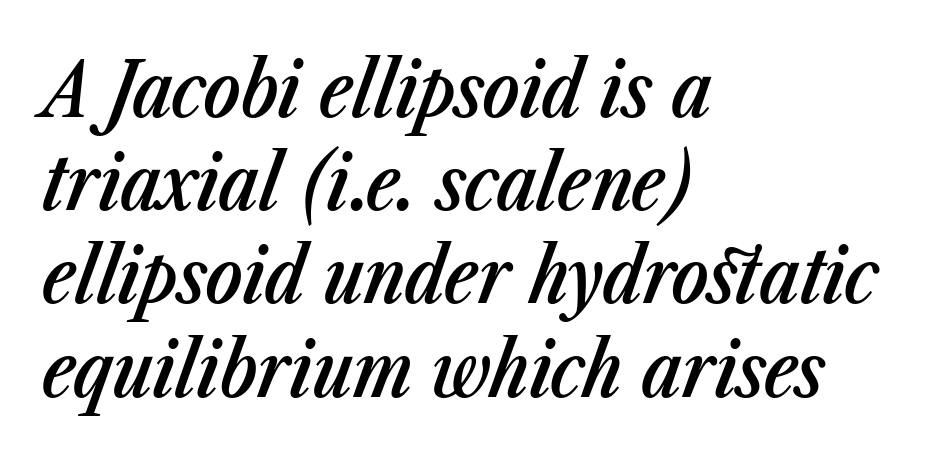
The image shows 77 px semibold, condensed type, italic (leaning right); set left-aligned, line spacing 1.21x, normal letter spacing, not underlined; low stroke contrast and a medium x-height.
